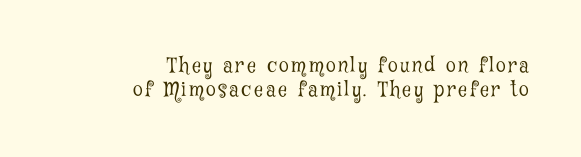
The lettering stays uniformly vertical, giving the passage a roman look. No heavy texture on the line: the type isn't bold. Right-aligned paragraph, ragged on the left. Nobody drew a line under any word here.
